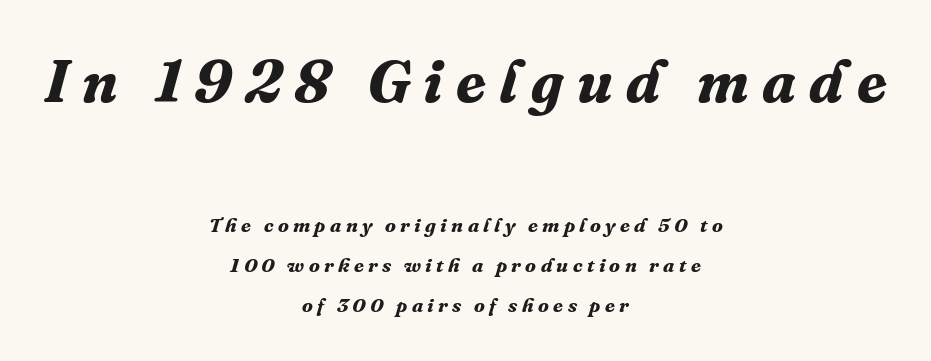
{"serif": "yes", "italic": "yes", "lean": "right", "slant_degrees": 16, "bold": "yes", "weight": "bold", "width": "normal", "stroke_contrast": "medium", "x_height": "medium", "monospaced": "no", "underline": "no", "align": "center", "line_spacing": "loose", "line_spacing_ratio": 2.01, "letter_spacing": "wide", "letter_spacing_em": 0.22, "larger_block": "first", "size_ratio": 3.0, "glyph_px": 60}
